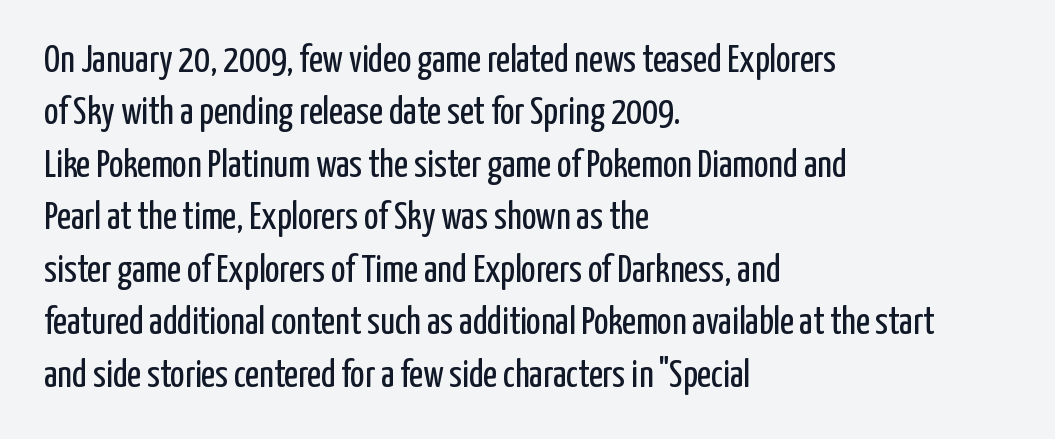
Honestly, the letter spacing is just normal — you wouldn't notice it. The foot of each line stays bare and open. This is the regular roman posture of the typeface. Reading down the block, your eye returns to a fixed left position each line. No feet cap the strokes, marking this as sans-serif type. The strokes carry an ordinary text weight at most.
